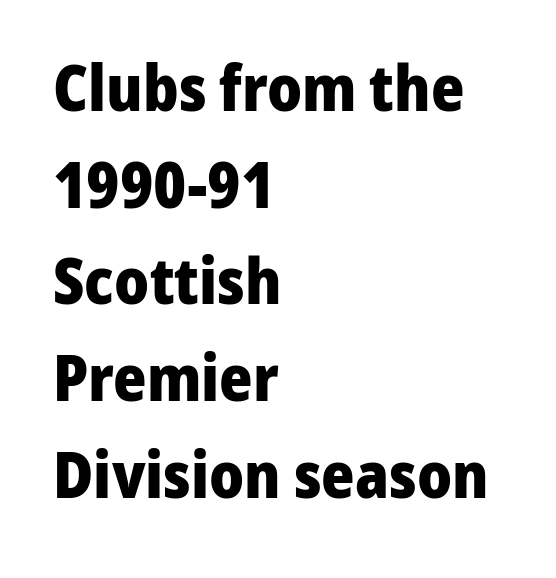
The letterforms sit shoulder to shoulder at normal distance. Leading: standard. Bold? Absolutely — the strokes are thick and heavy. You could not count columns in this text — the font is proportionally spaced. The passage is arranged the way most books set body copy — flush left. The type sits square on the baseline with zero lean.
